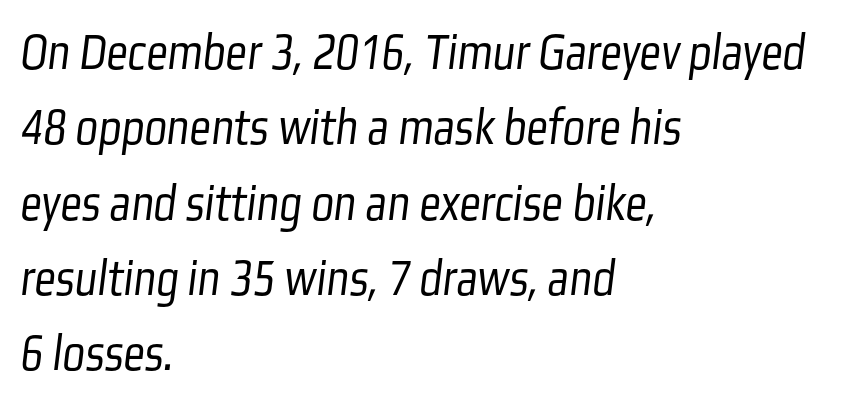
The image shows 53 px light, condensed sans-serif type; set left-aligned, normal line spacing (1.42x), normal letter spacing, not underlined; low stroke contrast and a medium x-height.
